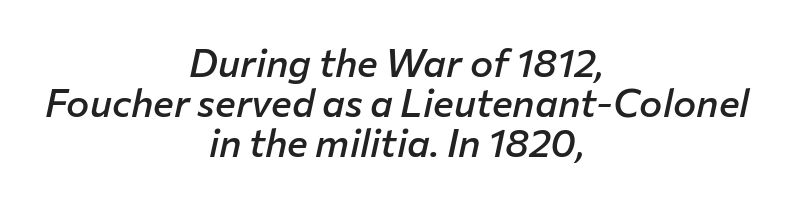
The image shows 39 px semibold type, italic (leaning right); set centered, tight line spacing (1.03x), normal letter spacing, not underlined; low stroke contrast and a medium x-height.
